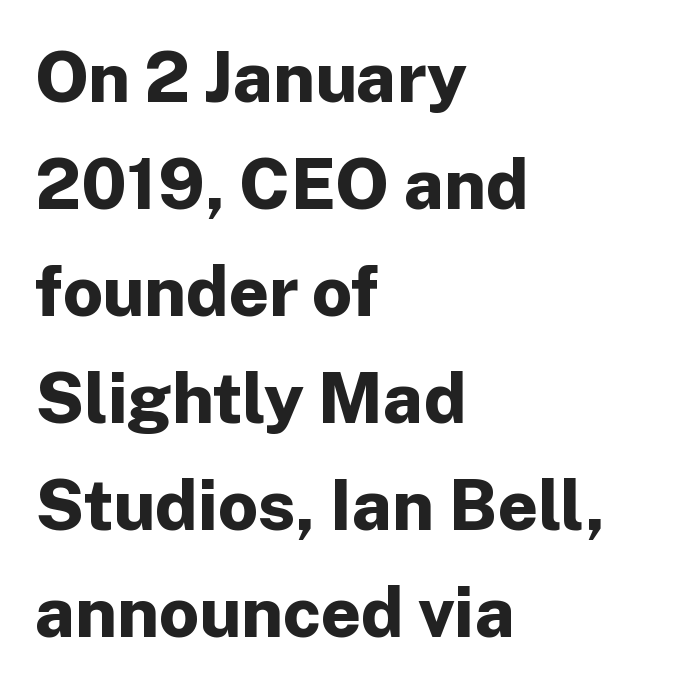
Q: Is the text bold? A: Yes.
Q: Is the text italic (slanted)? A: No, it is upright.
Q: Is the typeface a serif or a sans-serif typeface? A: Sans-serif.
Q: Is the text underlined? A: No.
Q: How is the paragraph aligned? A: Left-aligned.
Q: Is the spacing between letters normal or unusually wide? A: Normal.
Q: Is the spacing between lines tight, normal or loose? A: Normal.
Q: Width (condensed, normal, or wide)? A: Normal.
Q: Stroke contrast? A: Low.
Q: x-height? A: Medium.
Q: Monospaced? A: No.
